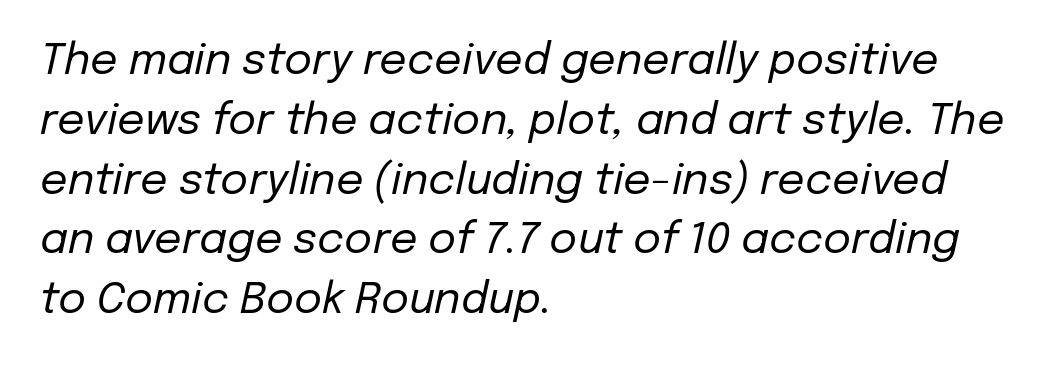
The image shows 43 px regular-weight type, italic (leaning right); set left-aligned, normal line spacing (1.39x), normal letter spacing, not underlined; low stroke contrast and a medium x-height.
